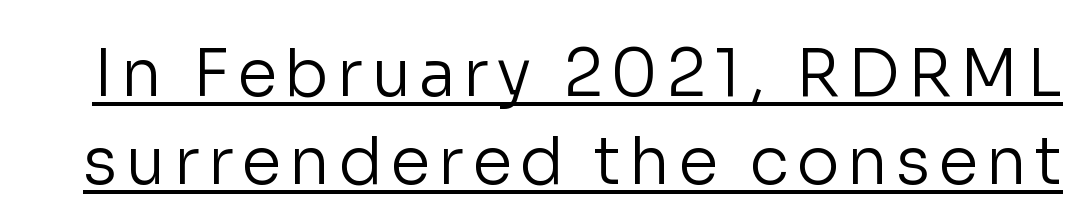
Q: Is the text bold? A: No.
Q: Is the text italic (slanted)? A: No, it is upright.
Q: Is the typeface a serif or a sans-serif typeface? A: Sans-serif.
Q: Is the text underlined? A: Yes.
Q: Is the spacing between lines tight, normal or loose? A: Normal.
Q: Width (condensed, normal, or wide)? A: Normal.
Q: Stroke contrast? A: Low.
Q: x-height? A: Medium.
Q: Monospaced? A: No.
